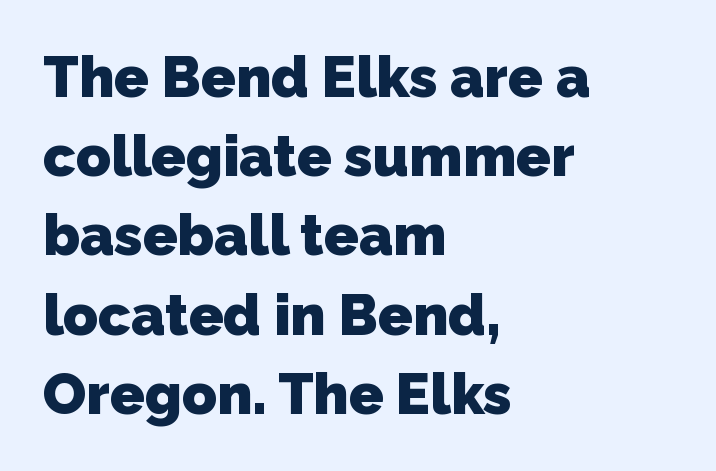
The image shows 57 px heavy sans-serif type; set left-aligned, normal line spacing (1.39x), normal letter spacing, not underlined; low stroke contrast and a medium x-height.
